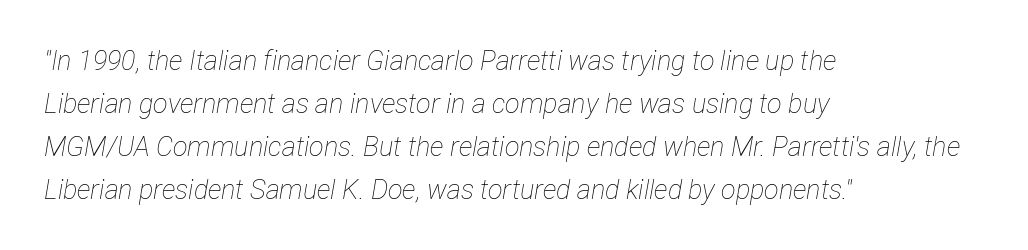
The image shows 27 px text type, italic (leaning right); set left-aligned, normal line spacing (1.59x), normal letter spacing, not underlined.
